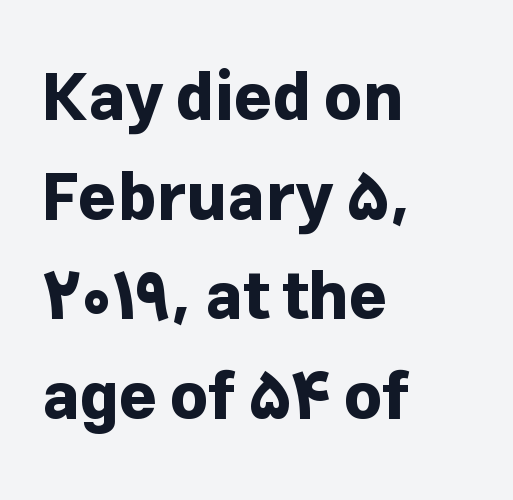
{"serif": "no", "italic": "no", "bold": "yes", "weight": "bold", "width": "normal", "stroke_contrast": "low", "x_height": "medium", "monospaced": "no", "underline": "no", "align": "left", "line_spacing": "normal", "line_spacing_ratio": 1.51, "letter_spacing": "normal", "letter_spacing_em": 0.0, "glyph_px": 66}
